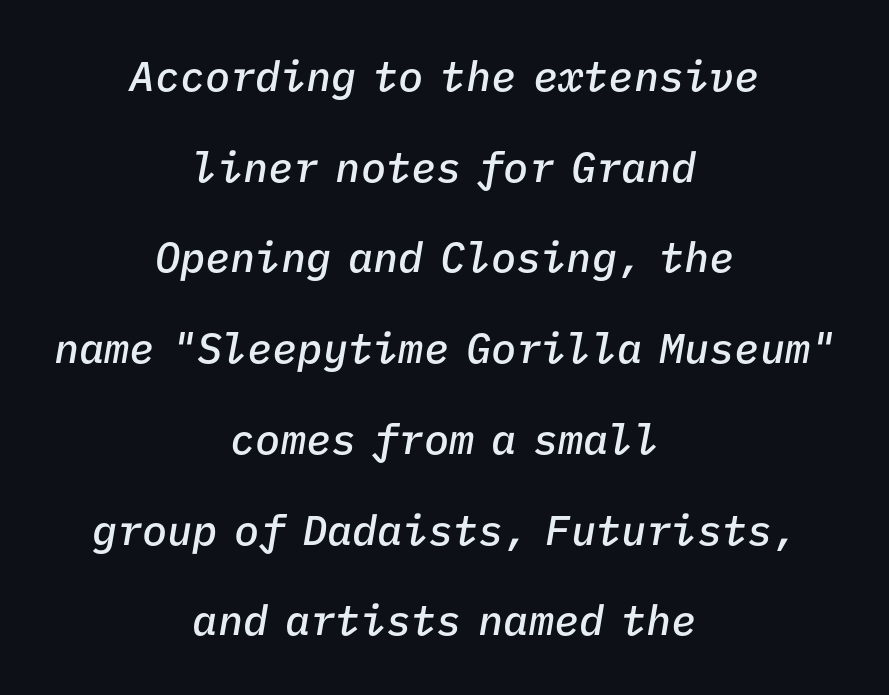
Q: Is the text bold? A: Semi-bold.
Q: Is the text italic (slanted)? A: Yes, it leans right by about 9 degrees.
Q: Is the text underlined? A: No.
Q: How is the paragraph aligned? A: Centered.
Q: Is the spacing between letters normal or unusually wide? A: Normal.
Q: Is the spacing between lines tight, normal or loose? A: Loose.
Q: Width (condensed, normal, or wide)? A: Normal.
Q: Stroke contrast? A: Low.
Q: x-height? A: Medium.
Q: Monospaced? A: Yes.
